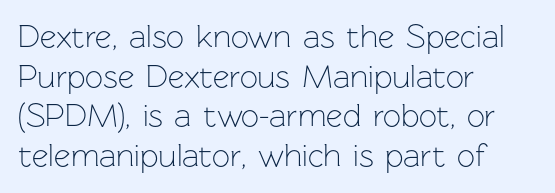
Q: Is the text bold? A: No.
Q: Is the text italic (slanted)? A: No, it is upright.
Q: Is the typeface a serif or a sans-serif typeface? A: Sans-serif.
Q: Is the text underlined? A: No.
Q: How is the paragraph aligned? A: Left-aligned.
Q: Is the spacing between letters normal or unusually wide? A: Normal.
Q: Width (condensed, normal, or wide)? A: Normal.
Q: Stroke contrast? A: Low.
Q: x-height? A: Medium.
Q: Monospaced? A: No.
